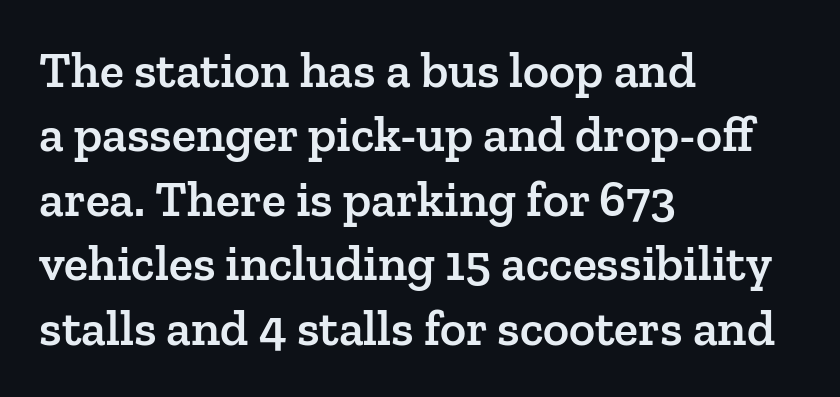
Clear beneath every line of the passage. This is serif lettering, the kind often seen in printed books. Horizontal alignment here is leftward, the default for most running prose. Note the varied advance widths — an 'i' is clearly narrower than an 'm'. In terms of posture, this sample is upright. The lines sit at an ordinary, default distance from one another.
